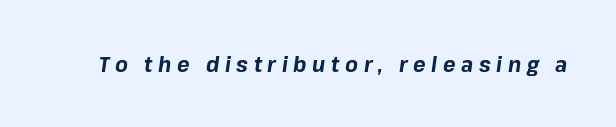
The image shows 21 px bold type, italic (leaning right); set unusually wide letter spacing (+0.27 em), not underlined.
